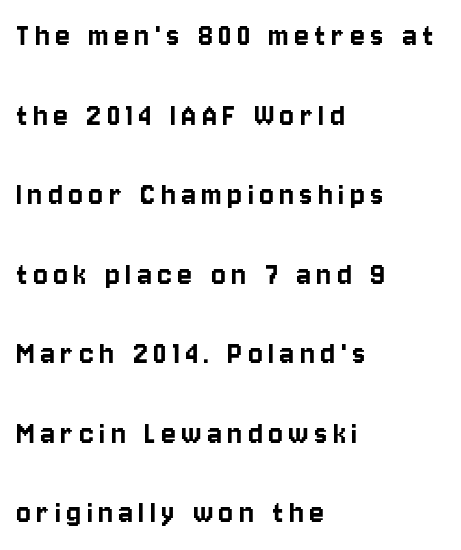
Q: Is the text italic (slanted)? A: No, it is upright.
Q: Is the typeface a serif or a sans-serif typeface? A: Sans-serif.
Q: Is the text underlined? A: No.
Q: How is the paragraph aligned? A: Left-aligned.
Q: Is the spacing between lines tight, normal or loose? A: Loose.
Q: Width (condensed, normal, or wide)? A: Condensed.
Q: Stroke contrast? A: Low.
Q: x-height? A: Large.
Q: Monospaced? A: No.
